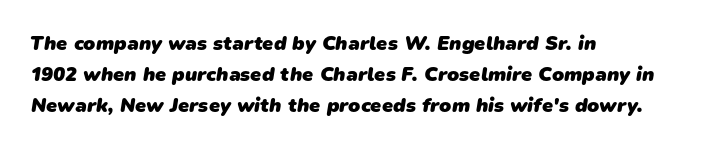
Left-aligned paragraph, ragged on the right. Is there much room between lines? A standard amount, neither cramped nor airy. Compared with typical body copy, the letter spacing here is the same. The sample has been set heavy, in full bold. Honestly, there is no underline to notice here at all.
